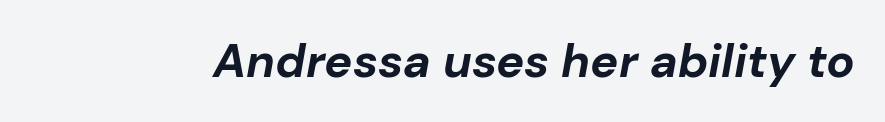
Think of a printed novel: that variable character pitch is what you see here. Bold? Absolutely — the strokes are thick and heavy. Posture: slanted. Plain, unruled lines of type. Standard letterfit; no display-style spreading of the glyphs.
